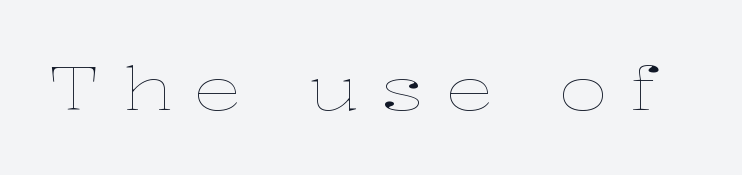
The horizontal fit of the characters is loose and conspicuously gappy. The space directly below the letters is spotless. The font's upright variant was chosen for this text. A typesetter would call this proportional, since set widths differ per character. The typesetting does not lean heavy: it is not bold.
